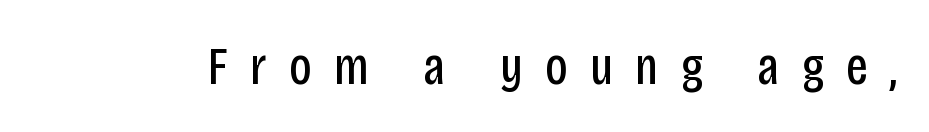
Q: Is the text bold? A: No.
Q: Is the text italic (slanted)? A: No, it is upright.
Q: Is the typeface a serif or a sans-serif typeface? A: Sans-serif.
Q: Is the text underlined? A: No.
Q: Is the spacing between letters normal or unusually wide? A: Unusually wide.
Q: Width (condensed, normal, or wide)? A: Condensed.
Q: Stroke contrast? A: Low.
Q: x-height? A: Large.
Q: Monospaced? A: No.
